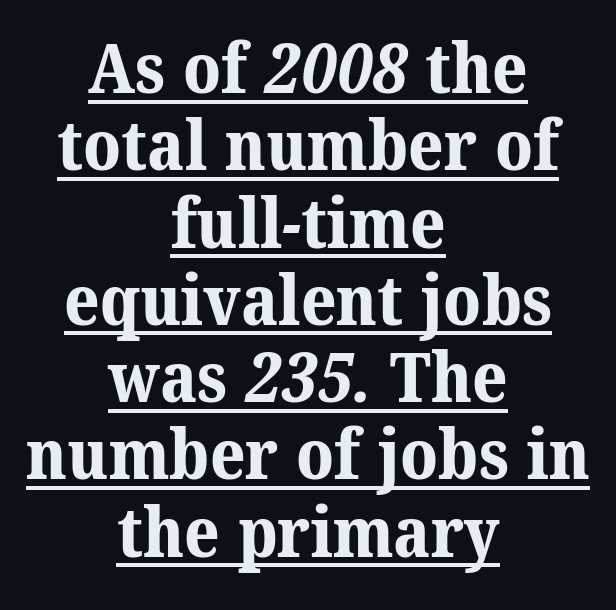
Q: Is the text bold? A: Yes.
Q: Is the typeface a serif or a sans-serif typeface? A: Serif.
Q: Is the text underlined? A: Yes.
Q: How is the paragraph aligned? A: Centered.
Q: Is the spacing between letters normal or unusually wide? A: Normal.
Q: Is the spacing between lines tight, normal or loose? A: Tight.
Q: Width (condensed, normal, or wide)? A: Normal.
Q: Stroke contrast? A: Medium.
Q: x-height? A: Medium.
Q: Monospaced? A: No.
